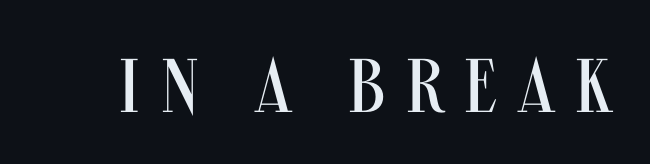
The passage shown is not bold in any degree. The type sits square on the baseline with zero lean. Check the space under the baseline: it is left empty. Substantial extra tracking has been applied to these lines.
